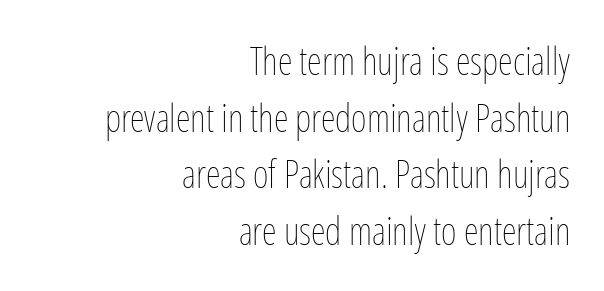
The image shows 38 px thin, condensed type, upright; set right-aligned, normal line spacing (1.49x), normal letter spacing, not underlined; low stroke contrast and a medium x-height.
